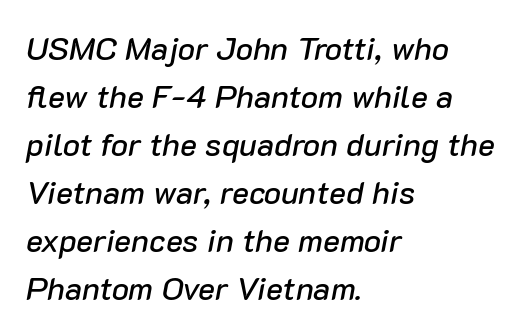
Q: Is the text italic (slanted)? A: Yes, it leans right by about 10 degrees.
Q: Is the text underlined? A: No.
Q: How is the paragraph aligned? A: Left-aligned.
Q: Is the spacing between letters normal or unusually wide? A: Normal.
Q: Is the spacing between lines tight, normal or loose? A: Normal.
Q: Width (condensed, normal, or wide)? A: Normal.
Q: Stroke contrast? A: Low.
Q: x-height? A: Medium.
Q: Monospaced? A: No.
